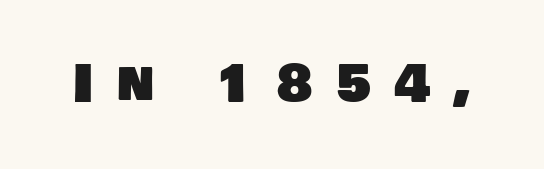
No word sits above an underline. Looks like regular typesetting: each glyph gets only the width it needs. Each word looks stretched out because of the extra space between its letters. The typeface chosen for these lines omits serifs.
